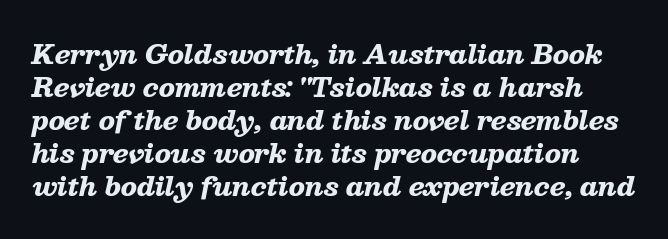
Vertical spacing — default. Descender tails drop into unmarked territory. Does the lettering tilt? It does — this is italic. No extra tracking has been applied to these lines.
